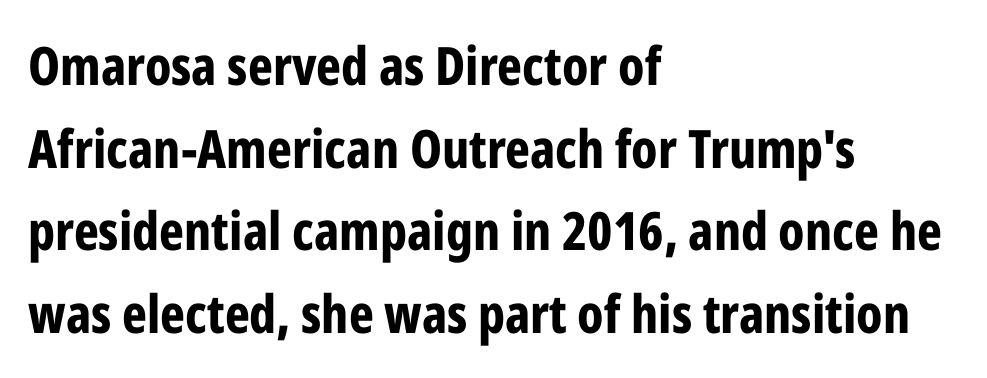
These lines are composed in type without serifs. Is this a fixed-width face? No — the glyphs have proportional, varying widths. Check under the words: just untouched page. Is the letter spacing exaggerated? No — it looks like the ordinary default. Rendered with straight, roman letterforms.
